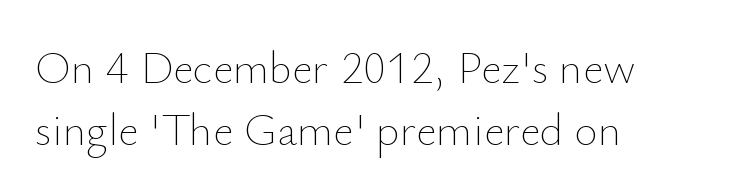
Q: Is the text bold? A: No.
Q: Is the text italic (slanted)? A: No, it is upright.
Q: Is the text underlined? A: No.
Q: How is the paragraph aligned? A: Left-aligned.
Q: Is the spacing between letters normal or unusually wide? A: Normal.
Q: Is the spacing between lines tight, normal or loose? A: Normal.
Q: Width (condensed, normal, or wide)? A: Normal.
Q: Stroke contrast? A: Low.
Q: x-height? A: Small.
Q: Monospaced? A: No.
